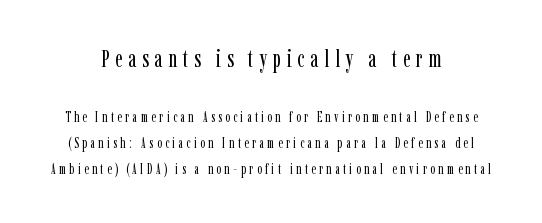
Q: Is the text bold? A: No.
Q: Is the text italic (slanted)? A: No, it is upright.
Q: Is the text underlined? A: No.
Q: How is the paragraph aligned? A: Centered.
Q: Is the spacing between letters normal or unusually wide? A: Unusually wide.
Q: Which block of text is set in a larger size, the first (top) or the second (bottom)? A: The first (top) one.
